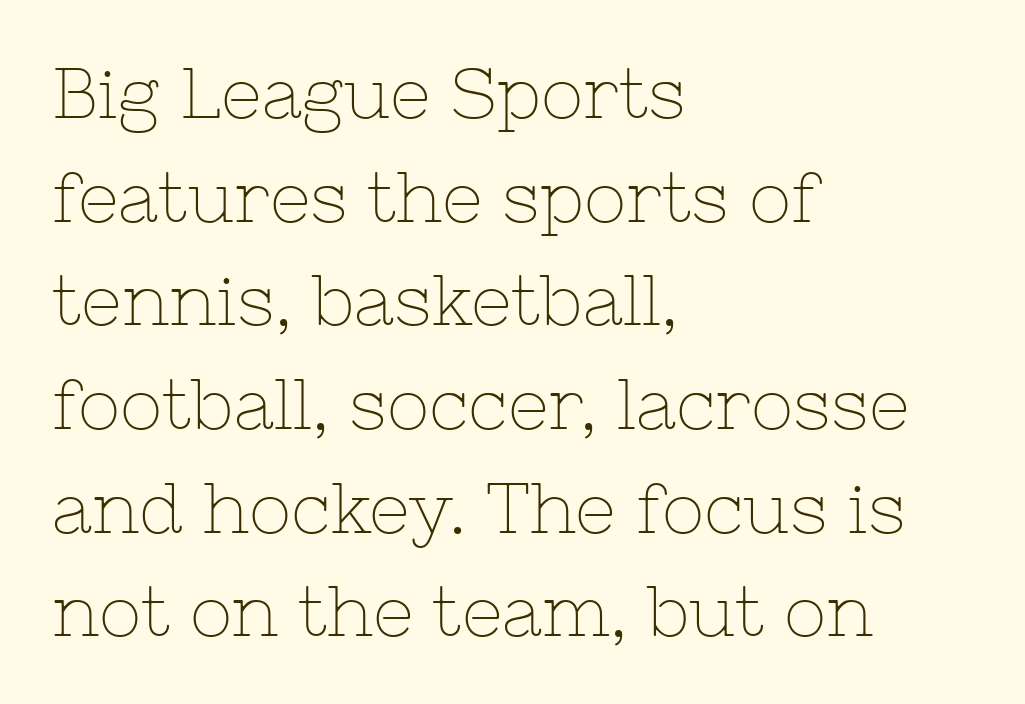
{"serif": "yes", "italic": "no", "bold": "no", "weight": "thin", "width": "normal", "stroke_contrast": "low", "x_height": "medium", "monospaced": "no", "underline": "no", "align": "left", "line_spacing": "normal", "line_spacing_ratio": 1.46, "letter_spacing": "normal", "letter_spacing_em": 0.0, "glyph_px": 71}
